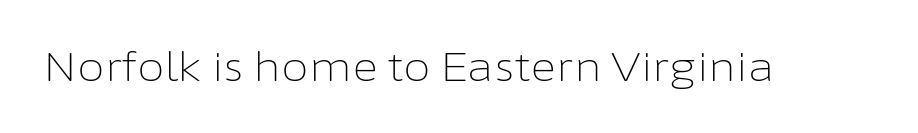
Do the characters align in a grid? No, the font is proportional. The letterforms sit shoulder to shoulder at normal distance. The typeface chosen for these lines omits serifs. Check the space under the baseline: it is left empty. Vertical stems look standard width or narrower in stroke. Designer's note — italics off, roman on.
